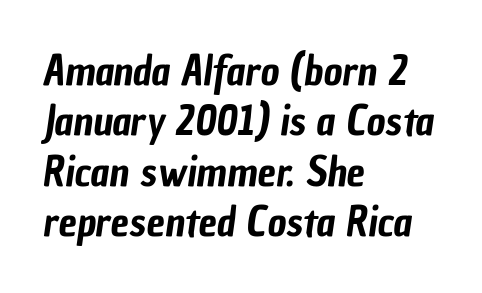
This sample is left-justified, so line endings fall wherever the words run out. The typeface chosen for these lines omits serifs. The tracking reads as untouched default to a designer's eye. Bare-footed words on every line. Looks like regular typesetting: each glyph gets only the width it needs.
